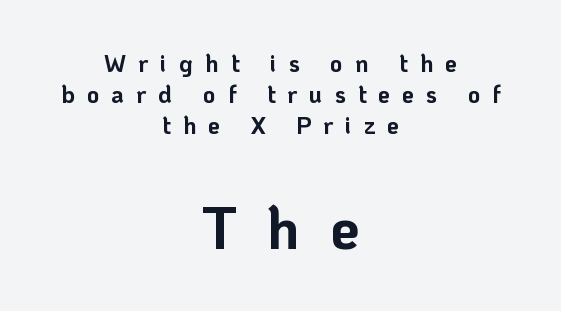
The image shows 59 px bold sans-serif type, upright; set centered, normal line spacing (1.3x), unusually wide letter spacing (+0.5 em), not underlined; the second (bottom) block is 2.46x larger; low stroke contrast and a medium x-height.
